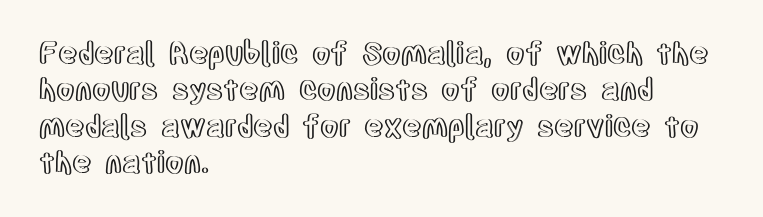
{"italic": "no", "width": "condensed", "x_height": "large", "monospaced": "no", "underline": "no", "align": "left", "line_spacing_ratio": 1.21, "letter_spacing": "normal", "letter_spacing_em": 0.0, "glyph_px": 30}
